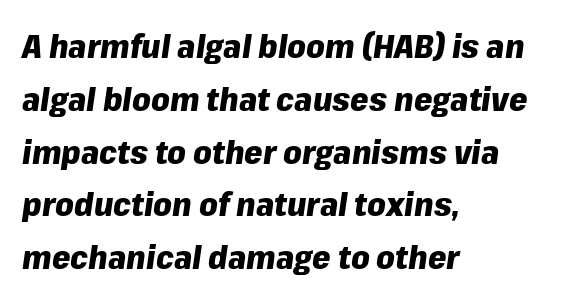
Q: Is the text bold? A: Yes.
Q: Is the text italic (slanted)? A: Yes, it leans right by about 8 degrees.
Q: Is the text underlined? A: No.
Q: How is the paragraph aligned? A: Left-aligned.
Q: Is the spacing between letters normal or unusually wide? A: Normal.
Q: Is the spacing between lines tight, normal or loose? A: Normal.
Q: Width (condensed, normal, or wide)? A: Normal.
Q: Stroke contrast? A: Low.
Q: x-height? A: Medium.
Q: Monospaced? A: No.
